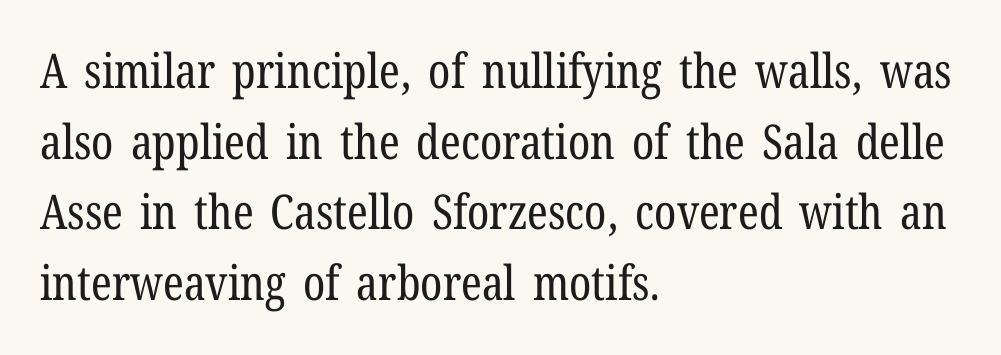
{"serif": "yes", "italic": "no", "bold": "no", "weight": "regular", "width": "condensed", "stroke_contrast": "low", "x_height": "medium", "monospaced": "no", "underline": "no", "align": "left", "line_spacing": "normal", "line_spacing_ratio": 1.47, "letter_spacing": "normal", "letter_spacing_em": 0.0, "glyph_px": 48}
